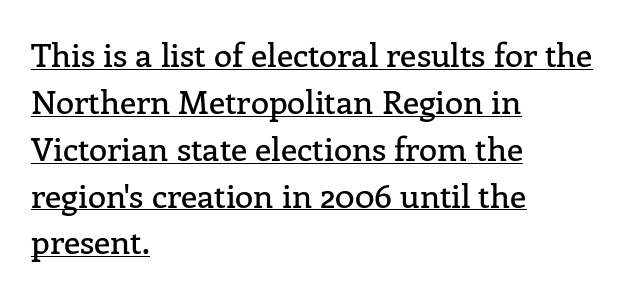
Horizontal alignment here is leftward, the default for most running prose. Interline gaps are of average width in this sample. The specimen includes a rule beneath the text block's lines. Classification — serif. The lettering holds an erect, upright posture throughout.
